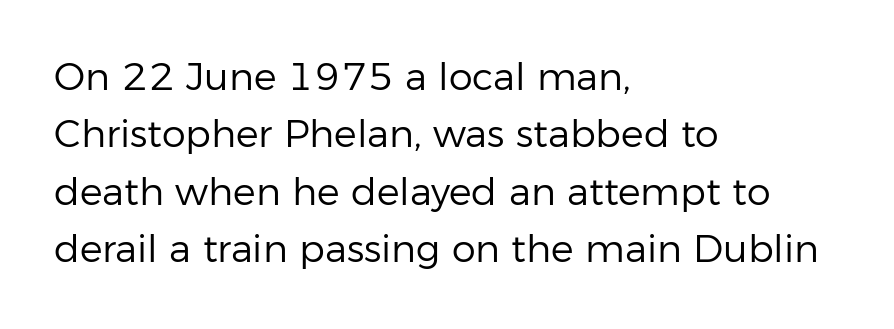
The image shows 38 px regular-weight sans-serif type, upright; set left-aligned, normal line spacing (1.51x), normal letter spacing, not underlined; low stroke contrast and a medium x-height.
